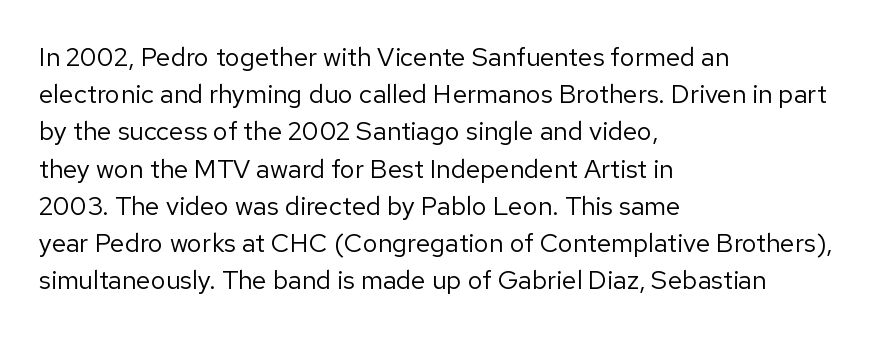
{"italic": "no", "bold": "no", "underline": "no", "align": "left", "line_spacing": "normal", "line_spacing_ratio": 1.43, "letter_spacing": "normal", "letter_spacing_em": 0.0, "glyph_px": 26}
